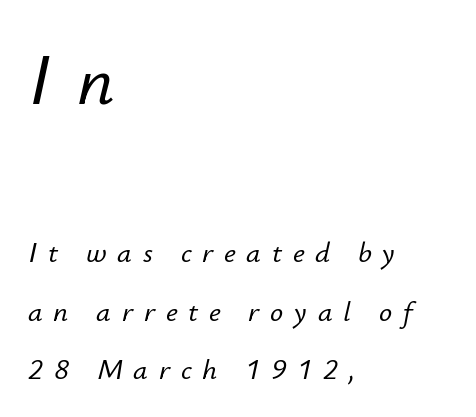
{"italic": "yes", "lean": "right", "slant_degrees": 12, "width": "normal", "stroke_contrast": "low", "x_height": "small", "monospaced": "no", "underline": "no", "align": "left", "line_spacing": "loose", "line_spacing_ratio": 2.02, "letter_spacing": "wide", "letter_spacing_em": 0.37, "larger_block": "first", "size_ratio": 2.48, "glyph_px": 72}
